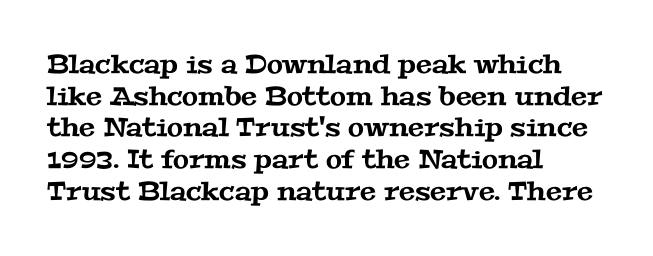
{"underline": "no", "align": "left", "line_spacing_ratio": 1.22, "letter_spacing": "normal", "letter_spacing_em": 0.0, "glyph_px": 26}
